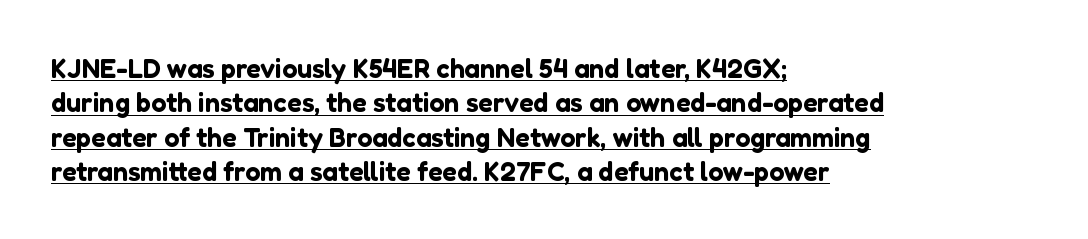
Q: Is the text italic (slanted)? A: No, it is upright.
Q: Is the text underlined? A: Yes.
Q: How is the paragraph aligned? A: Left-aligned.
Q: Is the spacing between letters normal or unusually wide? A: Normal.
Q: Is the spacing between lines tight, normal or loose? A: Normal.
